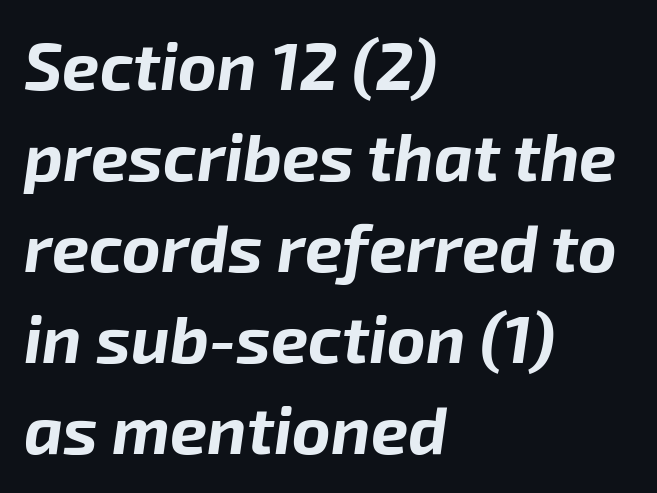
Q: Is the text bold? A: Yes.
Q: Is the text italic (slanted)? A: Yes, it leans right by about 8 degrees.
Q: Is the text underlined? A: No.
Q: How is the paragraph aligned? A: Left-aligned.
Q: Is the spacing between letters normal or unusually wide? A: Normal.
Q: Is the spacing between lines tight, normal or loose? A: Normal.
Q: Width (condensed, normal, or wide)? A: Normal.
Q: Stroke contrast? A: Low.
Q: x-height? A: Medium.
Q: Monospaced? A: No.
